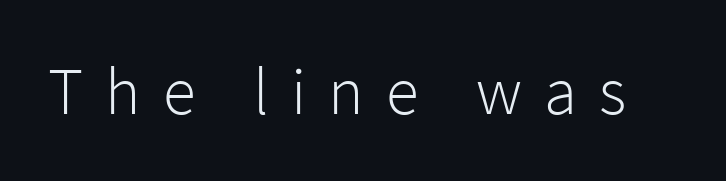
Is the letter spacing exaggerated? Yes — the characters are pushed far apart. Each letter keeps its own natural width here, so spacing adapts to shape. Weight: not bold — regular or lighter. Check under the words: just untouched page.
